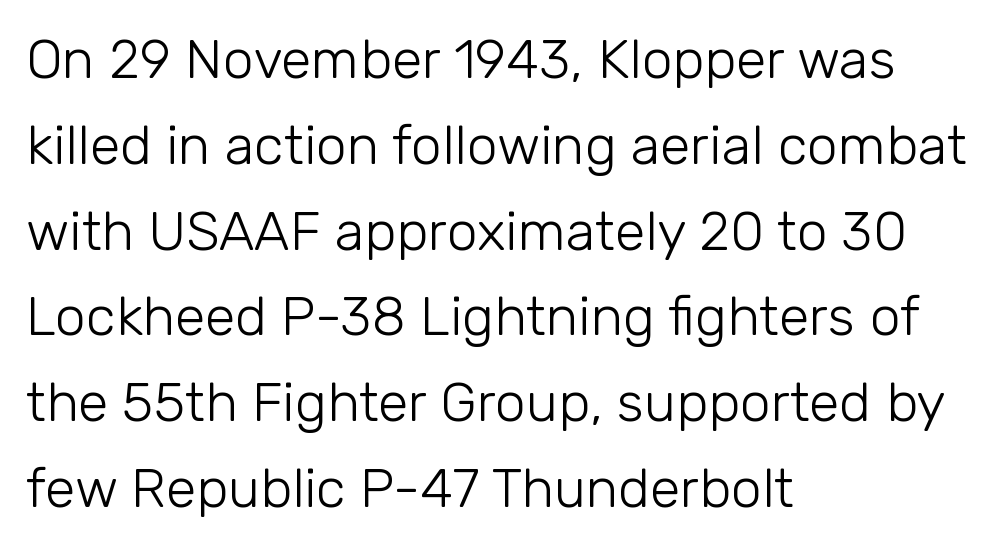
Q: Is the text bold? A: No.
Q: Is the text italic (slanted)? A: No, it is upright.
Q: Is the typeface a serif or a sans-serif typeface? A: Sans-serif.
Q: Is the text underlined? A: No.
Q: How is the paragraph aligned? A: Left-aligned.
Q: Is the spacing between letters normal or unusually wide? A: Normal.
Q: Is the spacing between lines tight, normal or loose? A: Normal.
Q: Width (condensed, normal, or wide)? A: Normal.
Q: Stroke contrast? A: Low.
Q: x-height? A: Medium.
Q: Monospaced? A: No.
